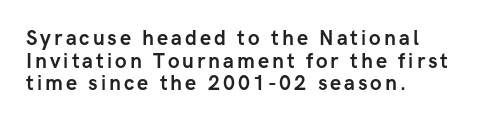
Which margin do the lines hug? The left one — the right edge is uneven. The font's upright variant was chosen for this text. The typesetting leans heavy: a genuine bold. Check the space under the baseline: it is left empty. The line-height multiplier appears low, near solid setting.
